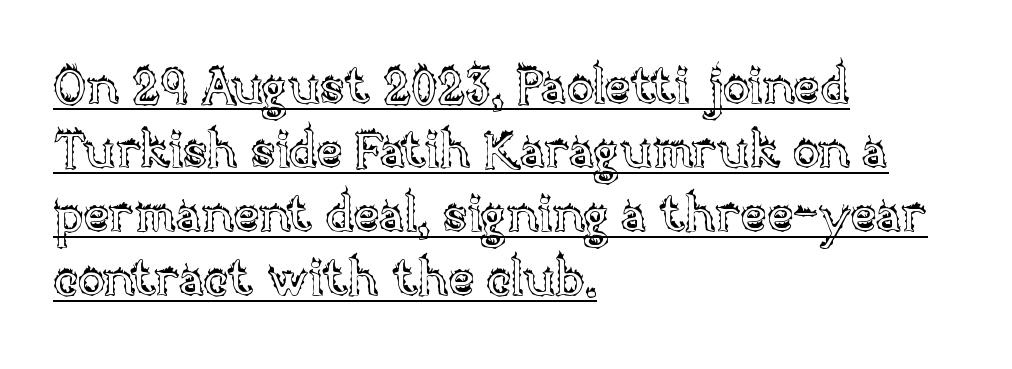
The image shows 50 px text type, upright; set left-aligned, normal line spacing (1.28x), normal letter spacing, underlined; a large x-height.
